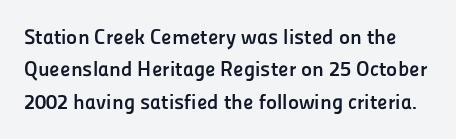
Do the letters lean? They stand straight. Heavy-handed strokes throughout: this text is bold. The horizontal fit of the characters is conventional and even. Check under the words: just untouched page. Does the leading feel generous? No, just average.
